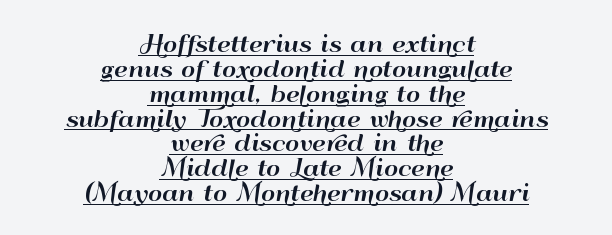
Whoever set this chose condensed vertical rhythm over breathing room. The rendering keeps characters at their native spacing. The setting favours the middle, as headings and verse often do. Underlined type.
